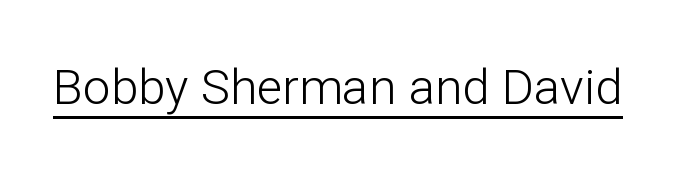
Q: Is the text bold? A: No.
Q: Is the text italic (slanted)? A: No, it is upright.
Q: Is the typeface a serif or a sans-serif typeface? A: Sans-serif.
Q: Is the text underlined? A: Yes.
Q: Is the spacing between letters normal or unusually wide? A: Normal.
Q: Width (condensed, normal, or wide)? A: Normal.
Q: Stroke contrast? A: Low.
Q: x-height? A: Medium.
Q: Monospaced? A: No.
